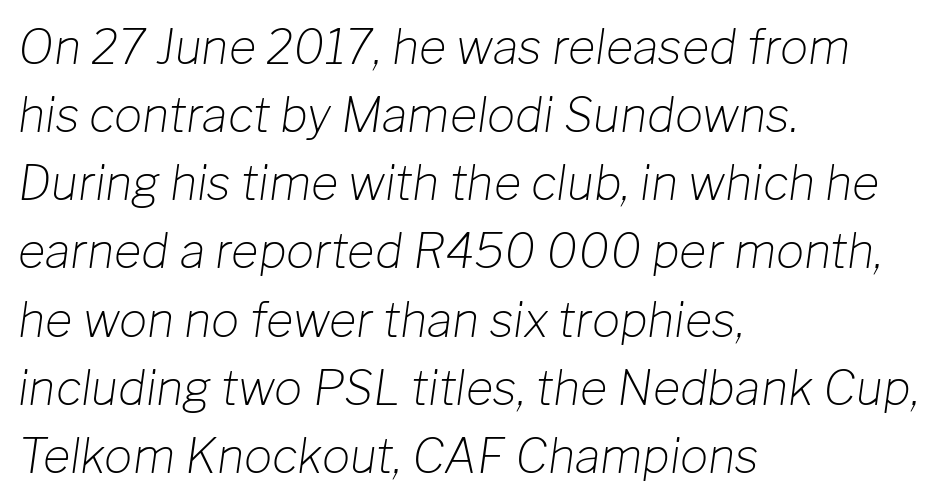
The image shows 47 px light type, italic (leaning right); set left-aligned, normal line spacing (1.45x), normal letter spacing, not underlined; low stroke contrast and a medium x-height.
